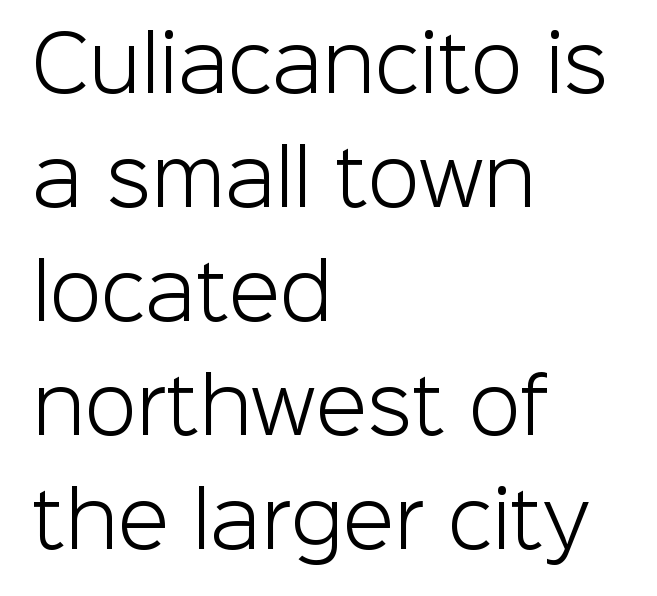
The image shows 75 px light sans-serif type, upright; set left-aligned, normal line spacing (1.52x), normal letter spacing, not underlined; low stroke contrast and a medium x-height.
